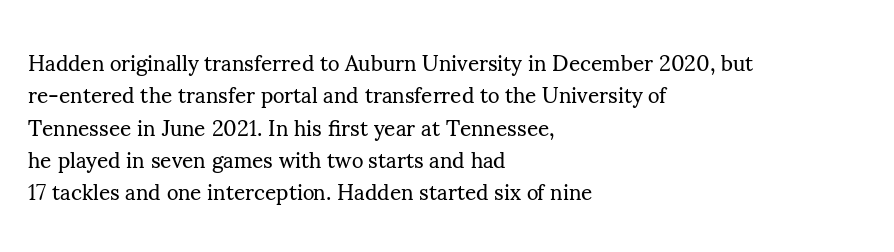
{"italic": "no", "bold": "no", "underline": "no", "align": "left", "line_spacing": "normal", "line_spacing_ratio": 1.47, "letter_spacing": "normal", "letter_spacing_em": 0.0, "glyph_px": 22}
